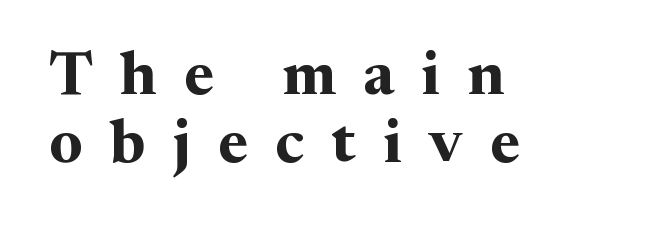
Q: Is the text bold? A: Yes.
Q: Is the text italic (slanted)? A: No, it is upright.
Q: Is the typeface a serif or a sans-serif typeface? A: Serif.
Q: Is the text underlined? A: No.
Q: How is the paragraph aligned? A: Left-aligned.
Q: Is the spacing between letters normal or unusually wide? A: Unusually wide.
Q: Is the spacing between lines tight, normal or loose? A: Tight.
Q: Width (condensed, normal, or wide)? A: Normal.
Q: Stroke contrast? A: Medium.
Q: x-height? A: Medium.
Q: Monospaced? A: No.
